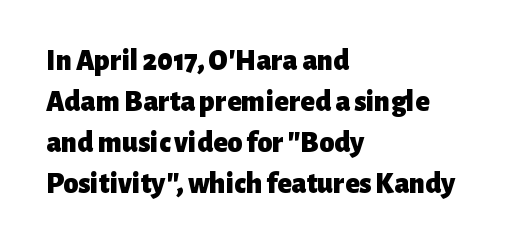
Q: Is the text bold? A: Yes.
Q: Is the text italic (slanted)? A: No, it is upright.
Q: Is the typeface a serif or a sans-serif typeface? A: Sans-serif.
Q: Is the text underlined? A: No.
Q: How is the paragraph aligned? A: Left-aligned.
Q: Is the spacing between letters normal or unusually wide? A: Normal.
Q: Is the spacing between lines tight, normal or loose? A: Normal.
Q: Width (condensed, normal, or wide)? A: Normal.
Q: Stroke contrast? A: Low.
Q: x-height? A: Medium.
Q: Monospaced? A: No.
